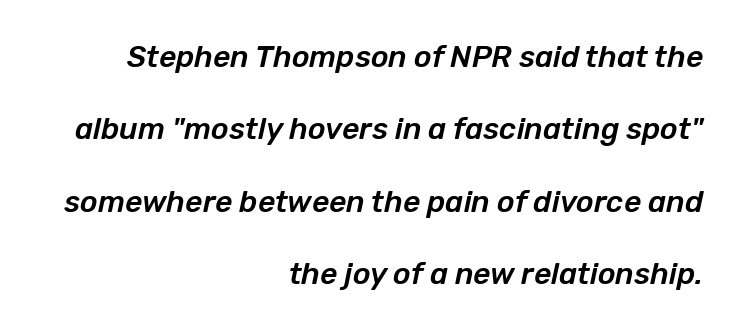
Q: Is the text italic (slanted)? A: Yes, it leans right by about 12 degrees.
Q: Is the text underlined? A: No.
Q: How is the paragraph aligned? A: Right-aligned.
Q: Is the spacing between letters normal or unusually wide? A: Normal.
Q: Is the spacing between lines tight, normal or loose? A: Loose.
Q: Width (condensed, normal, or wide)? A: Normal.
Q: Stroke contrast? A: Low.
Q: x-height? A: Medium.
Q: Monospaced? A: No.
